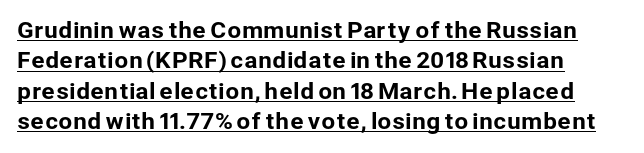
Leftover space on each line is placed entirely after the last word. The lines sit at an ordinary, default distance from one another. Characters remain perfectly vertical along every line. The line texture is even and compact thanks to regular tracking.
